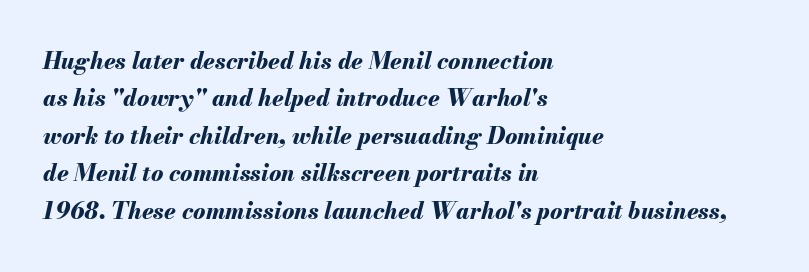
Compared with a centered layout, this one pins lines to the left instead. Words appear dense and cohesive because spacing is normal. Notice how the stems are inclined rather than vertical — that's the hallmark of italics. The space directly below the letters is spotless. Compared with typical paragraphs, the rows here are spaced about the same. The strokes are fattened all the way to bold.
